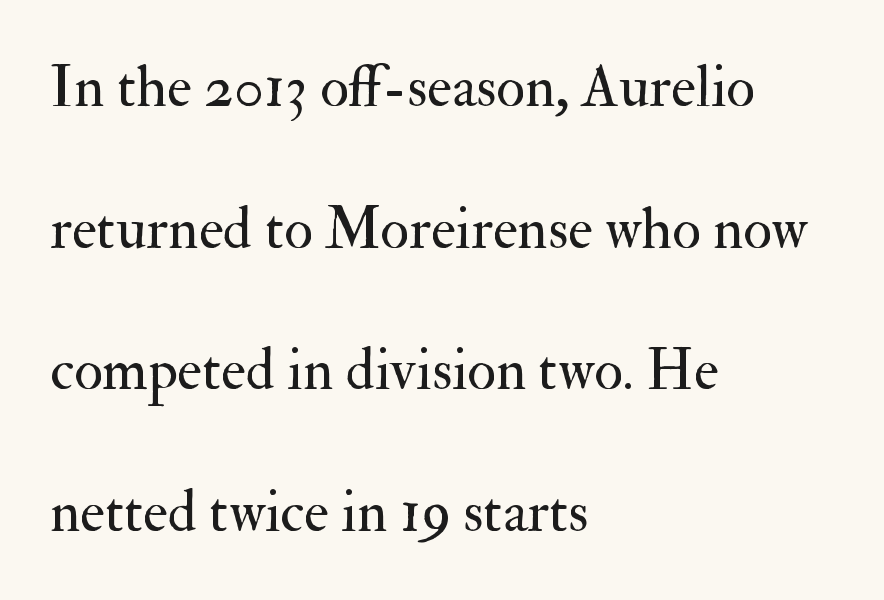
The text block is weighted toward the left margin, trailing off unevenly rightward. The passage shown is not underscored anywhere. The passage shown has conventional tracking throughout. Vertical strokes here are truly vertical. Are there feet on the stems? There are — it's a serif.
